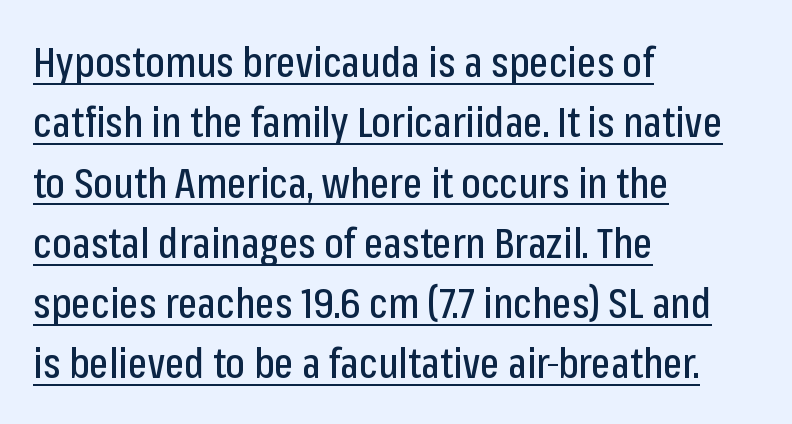
The image shows 41 px condensed sans-serif type, upright; set left-aligned, normal line spacing (1.47x), normal letter spacing, underlined; low stroke contrast and a medium x-height.
